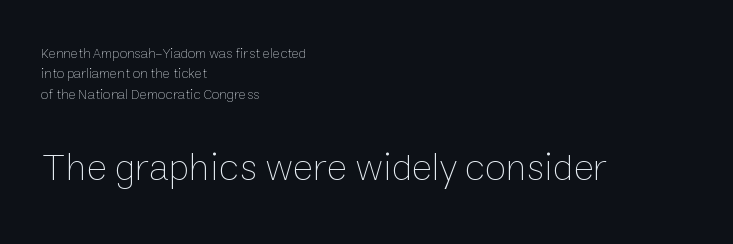
{"italic": "no", "bold": "no", "weight": "thin", "width": "normal", "stroke_contrast": "low", "x_height": "medium", "monospaced": "no", "underline": "no", "align": "left", "line_spacing": "normal", "line_spacing_ratio": 1.46, "letter_spacing": "normal", "letter_spacing_em": 0.0, "larger_block": "second", "size_ratio": 2.79, "glyph_px": 39}
